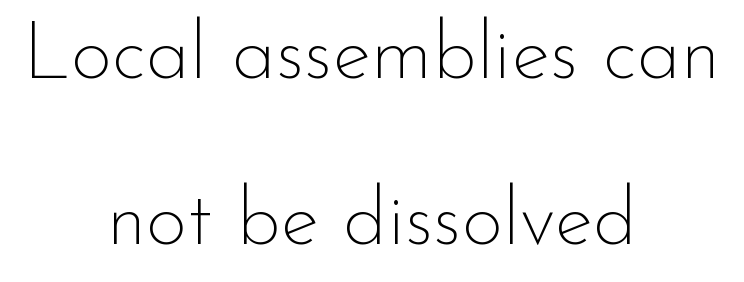
{"serif": "no", "italic": "no", "bold": "no", "weight": "thin", "width": "normal", "stroke_contrast": "low", "x_height": "small", "monospaced": "no", "underline": "no", "align": "center", "line_spacing": "loose", "line_spacing_ratio": 2.07, "letter_spacing": "normal", "letter_spacing_em": 0.0, "glyph_px": 80}
